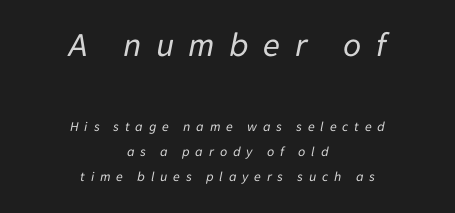
Q: Is the text bold? A: No.
Q: Is the text italic (slanted)? A: Yes, it leans right by about 11 degrees.
Q: Is the text underlined? A: No.
Q: How is the paragraph aligned? A: Centered.
Q: Is the spacing between letters normal or unusually wide? A: Unusually wide.
Q: Which block of text is set in a larger size, the first (top) or the second (bottom)? A: The first (top) one.
Q: Width (condensed, normal, or wide)? A: Normal.
Q: Stroke contrast? A: Low.
Q: x-height? A: Medium.
Q: Monospaced? A: No.
